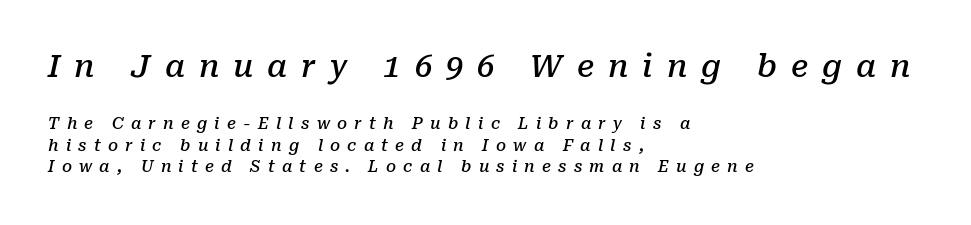
{"serif": "yes", "italic": "yes", "lean": "right", "slant_degrees": 10, "bold": "semi", "weight": "semibold", "width": "normal", "stroke_contrast": "low", "x_height": "medium", "monospaced": "no", "underline": "no", "align": "left", "line_spacing": "normal", "line_spacing_ratio": 1.34, "letter_spacing": "wide", "letter_spacing_em": 0.45, "larger_block": "first", "size_ratio": 1.94, "glyph_px": 31}
